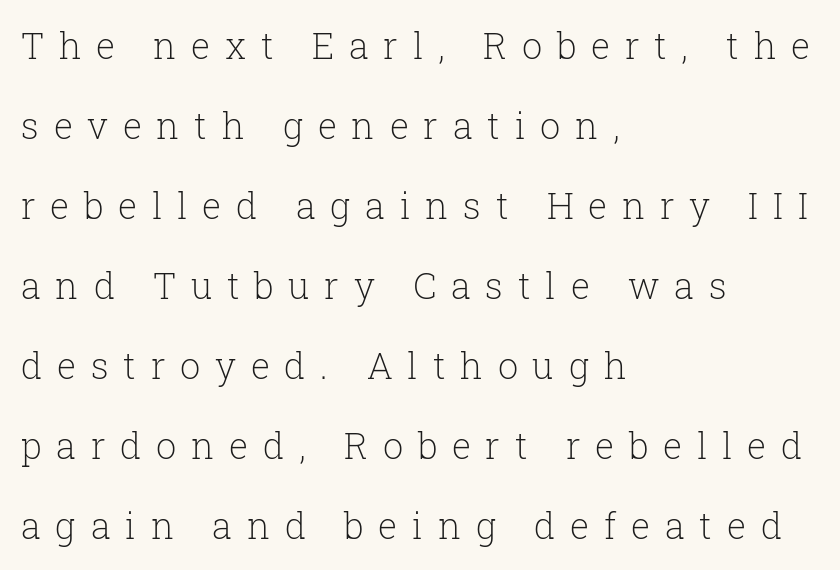
Q: Is the text bold? A: No.
Q: Is the text italic (slanted)? A: No, it is upright.
Q: Is the typeface a serif or a sans-serif typeface? A: Serif.
Q: Is the text underlined? A: No.
Q: How is the paragraph aligned? A: Left-aligned.
Q: Is the spacing between letters normal or unusually wide? A: Unusually wide.
Q: Is the spacing between lines tight, normal or loose? A: Loose.
Q: Width (condensed, normal, or wide)? A: Normal.
Q: Stroke contrast? A: Low.
Q: x-height? A: Medium.
Q: Monospaced? A: No.
